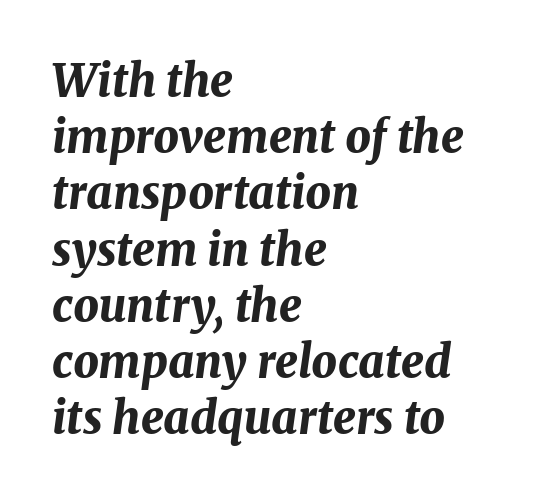
{"italic": "yes", "lean": "right", "slant_degrees": 8, "bold": "yes", "weight": "bold", "width": "normal", "stroke_contrast": "medium", "x_height": "medium", "monospaced": "no", "underline": "no", "align": "left", "line_spacing": "normal", "line_spacing_ratio": 1.25, "letter_spacing": "normal", "letter_spacing_em": 0.0, "glyph_px": 45}
